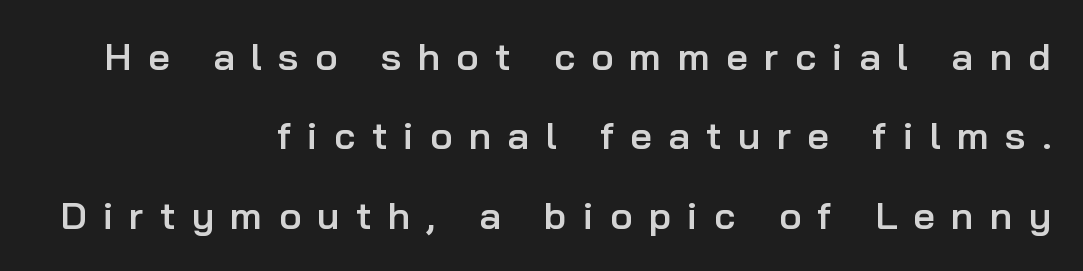
Nothing sits at the stroke ends, so this counts as sans-serif. Words float on clear page, feet unadorned. Horizontal bands of white between lines are thick stripes. A fair bit of extra ink — the face is semibold, not bold.
